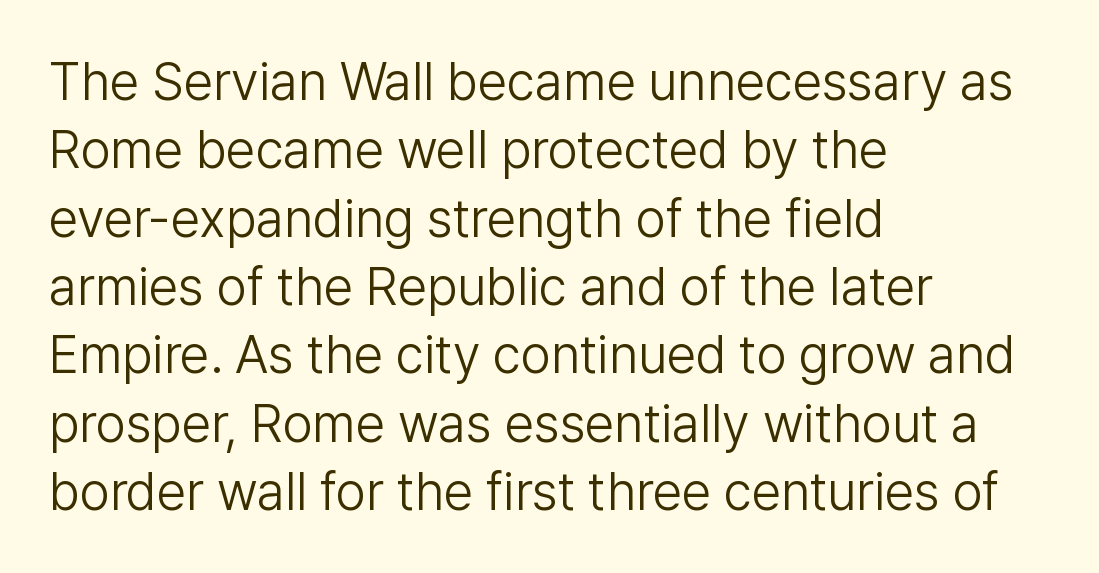
The image shows 53 px light sans-serif type, upright; set left-aligned, normal line spacing (1.29x), normal letter spacing, not underlined; low stroke contrast and a medium x-height.
